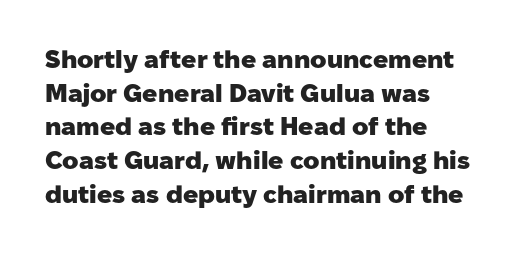
Q: Is the text bold? A: Yes.
Q: Is the text italic (slanted)? A: No, it is upright.
Q: Is the text underlined? A: No.
Q: How is the paragraph aligned? A: Left-aligned.
Q: Is the spacing between letters normal or unusually wide? A: Normal.
Q: Is the spacing between lines tight, normal or loose? A: Normal.
